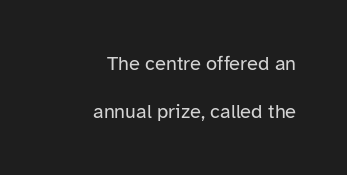
Q: Is the text bold? A: No.
Q: Is the text italic (slanted)? A: No, it is upright.
Q: Is the text underlined? A: No.
Q: How is the paragraph aligned? A: Right-aligned.
Q: Is the spacing between letters normal or unusually wide? A: Normal.
Q: Is the spacing between lines tight, normal or loose? A: Loose.
